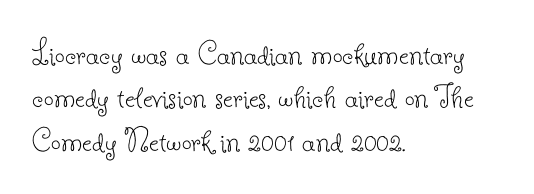
Q: Is the text bold? A: No.
Q: Is the text italic (slanted)? A: No, it is upright.
Q: Is the typeface a serif or a sans-serif typeface? A: Serif.
Q: Is the text underlined? A: No.
Q: How is the paragraph aligned? A: Left-aligned.
Q: Is the spacing between letters normal or unusually wide? A: Normal.
Q: Width (condensed, normal, or wide)? A: Normal.
Q: Stroke contrast? A: Low.
Q: x-height? A: Small.
Q: Monospaced? A: No.
